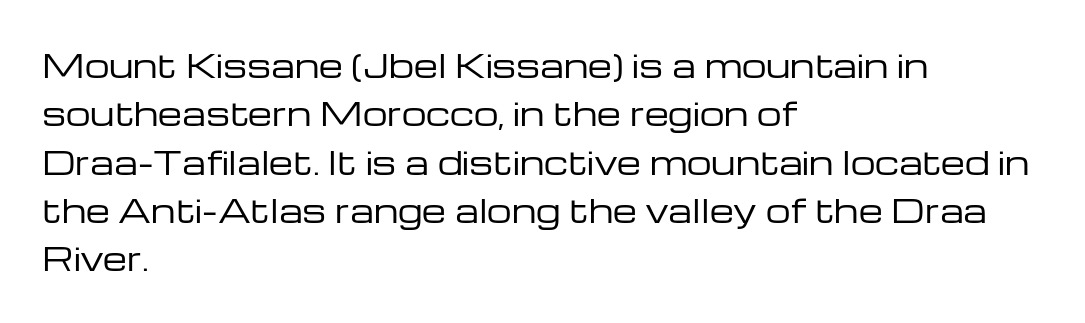
{"serif": "no", "italic": "no", "bold": "no", "weight": "regular", "width": "wide", "stroke_contrast": "low", "x_height": "medium", "monospaced": "no", "underline": "no", "align": "left", "line_spacing": "normal", "line_spacing_ratio": 1.56, "letter_spacing": "normal", "letter_spacing_em": 0.0, "glyph_px": 31}
